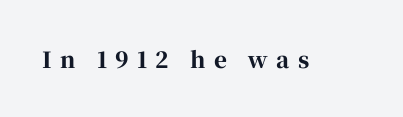
Vertical strokes here are truly vertical. The area under the type is left untouched. The rendering inserts visible extra space after every character. Chunky letters — that's bold for sure.
